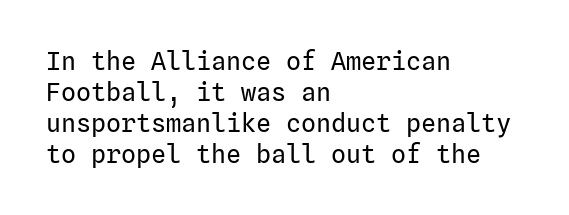
{"italic": "no", "bold": "no", "underline": "no", "align": "left", "line_spacing_ratio": 1.24, "letter_spacing": "normal", "letter_spacing_em": 0.0, "glyph_px": 25}
